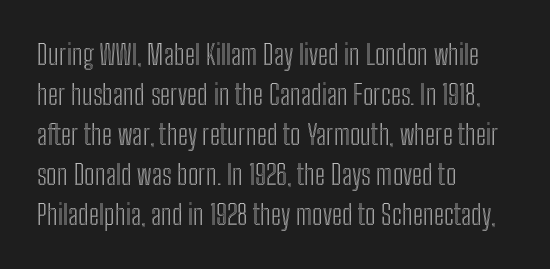
The image shows 28 px condensed type, upright; set left-aligned, normal line spacing (1.43x), normal letter spacing, not underlined; a medium x-height.
